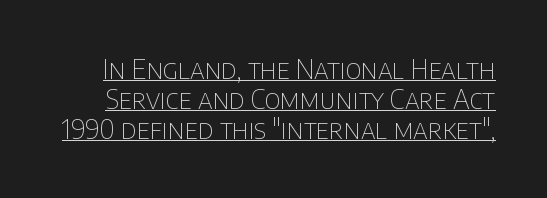
{"italic": "no", "bold": "no", "underline": "yes", "line_spacing_ratio": 1.16, "letter_spacing": "normal", "letter_spacing_em": 0.0, "glyph_px": 26}
